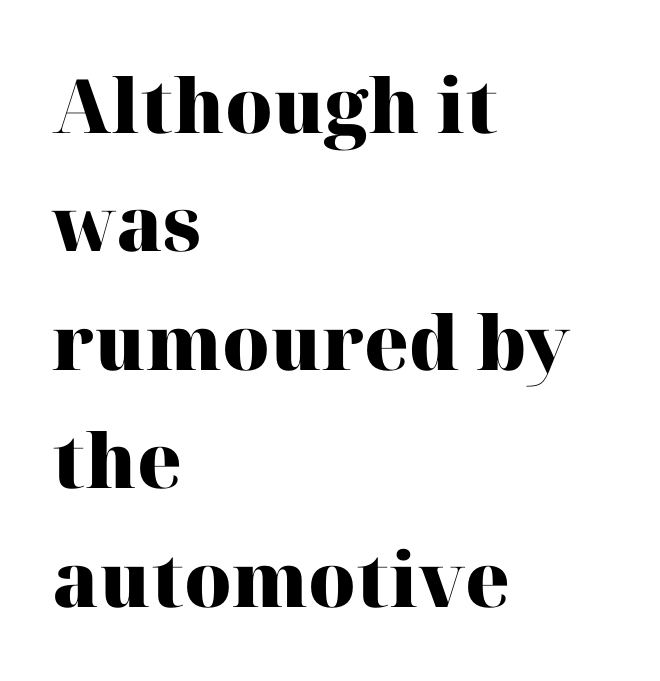
The image shows 75 px heavy serif type, upright; set left-aligned, normal line spacing (1.58x), normal letter spacing, not underlined; high stroke contrast and a medium x-height.
